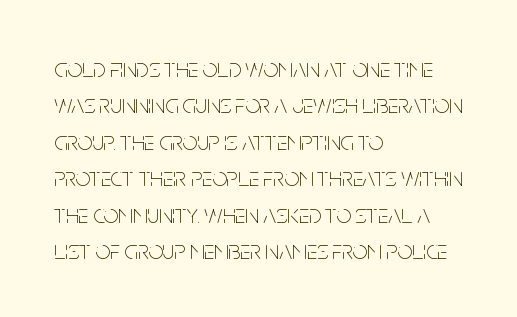
{"italic": "no", "bold": "no", "underline": "no", "align": "left", "line_spacing": "normal", "line_spacing_ratio": 1.4, "letter_spacing": "normal", "letter_spacing_em": 0.0, "glyph_px": 26}
